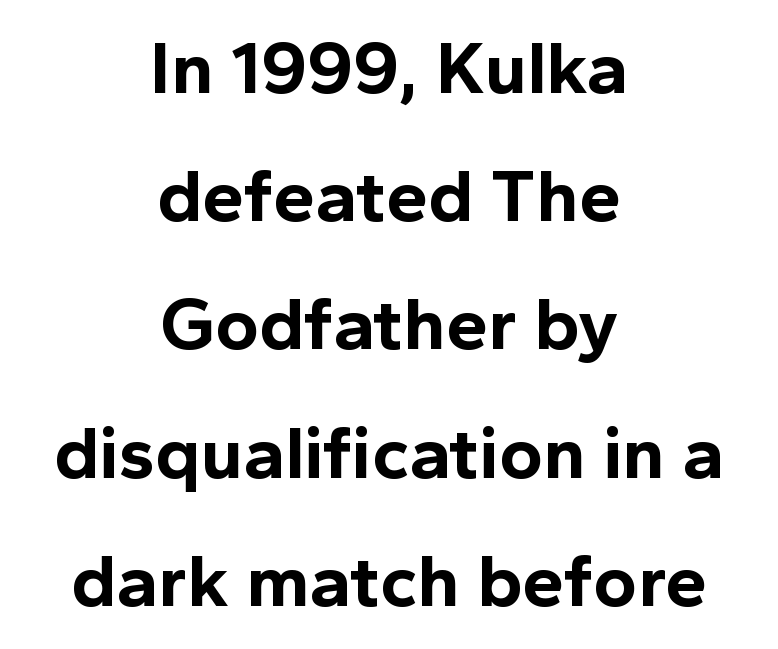
The characters look thick and weighty, a clear bold. Where is the straight margin? There isn't one; the lines are centered. How are the letters spaced? Ordinarily, with no added tracking. To sum up the face: it is a sans, with no serifs. The axis of the letterforms is exactly vertical.
